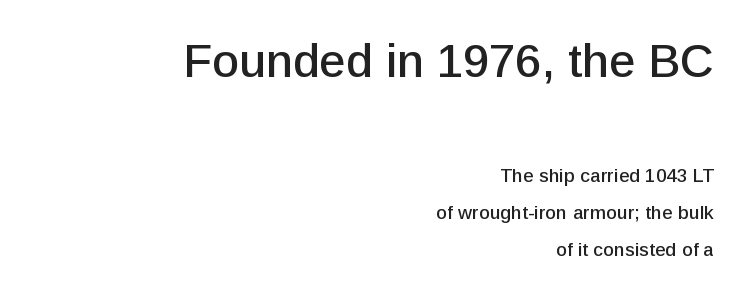
Q: Is the text italic (slanted)? A: No, it is upright.
Q: Is the typeface a serif or a sans-serif typeface? A: Sans-serif.
Q: Is the text underlined? A: No.
Q: How is the paragraph aligned? A: Right-aligned.
Q: Is the spacing between letters normal or unusually wide? A: Normal.
Q: Is the spacing between lines tight, normal or loose? A: Loose.
Q: Which block of text is set in a larger size, the first (top) or the second (bottom)? A: The first (top) one.
Q: Width (condensed, normal, or wide)? A: Normal.
Q: Stroke contrast? A: Low.
Q: x-height? A: Medium.
Q: Monospaced? A: No.
